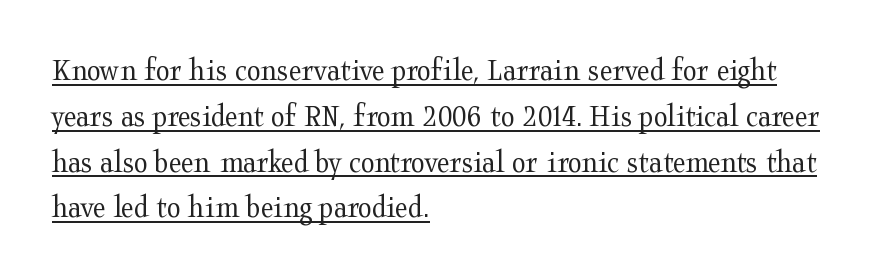
Q: Is the text bold? A: No.
Q: Is the text italic (slanted)? A: No, it is upright.
Q: Is the typeface a serif or a sans-serif typeface? A: Serif.
Q: Is the text underlined? A: Yes.
Q: How is the paragraph aligned? A: Left-aligned.
Q: Is the spacing between letters normal or unusually wide? A: Normal.
Q: Is the spacing between lines tight, normal or loose? A: Normal.
Q: Width (condensed, normal, or wide)? A: Wide.
Q: Stroke contrast? A: Medium.
Q: x-height? A: Medium.
Q: Monospaced? A: No.
